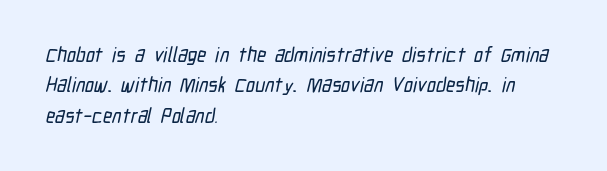
Q: Is the text underlined? A: No.
Q: How is the paragraph aligned? A: Left-aligned.
Q: Is the spacing between letters normal or unusually wide? A: Normal.
Q: Is the spacing between lines tight, normal or loose? A: Normal.
